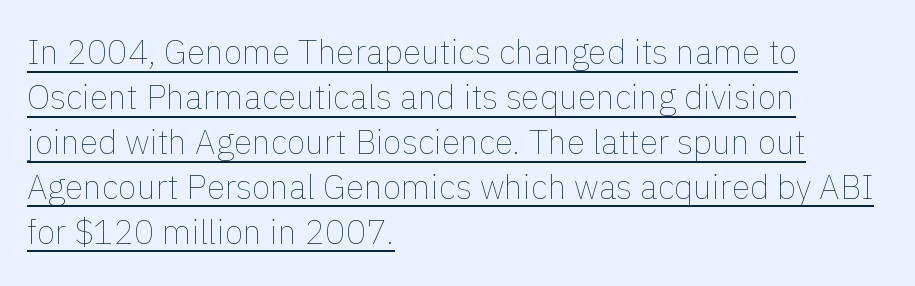
The image shows 34 px thin type, upright; set left-aligned, normal line spacing (1.32x), normal letter spacing, underlined; low stroke contrast and a medium x-height.
